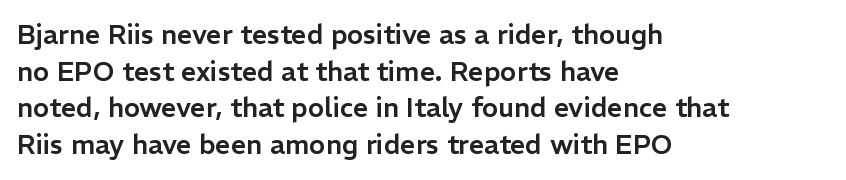
Q: Is the text italic (slanted)? A: No, it is upright.
Q: Is the text underlined? A: No.
Q: How is the paragraph aligned? A: Left-aligned.
Q: Is the spacing between letters normal or unusually wide? A: Normal.
Q: Is the spacing between lines tight, normal or loose? A: Normal.
